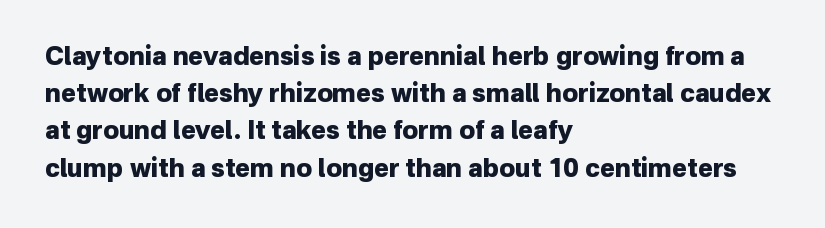
{"italic": "no", "bold": "yes", "underline": "no", "align": "left", "line_spacing": "normal", "line_spacing_ratio": 1.49, "letter_spacing": "normal", "letter_spacing_em": 0.0, "glyph_px": 25}
